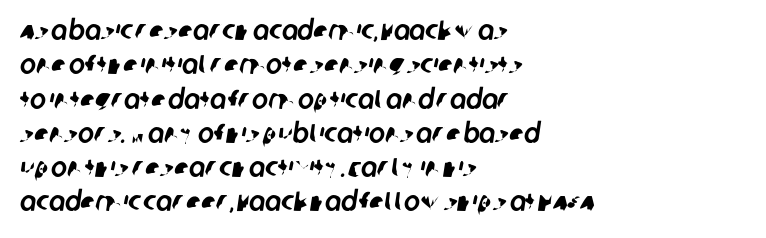
{"underline": "no", "align": "left", "line_spacing": "normal", "line_spacing_ratio": 1.27, "letter_spacing": "normal", "letter_spacing_em": 0.0, "glyph_px": 27}
